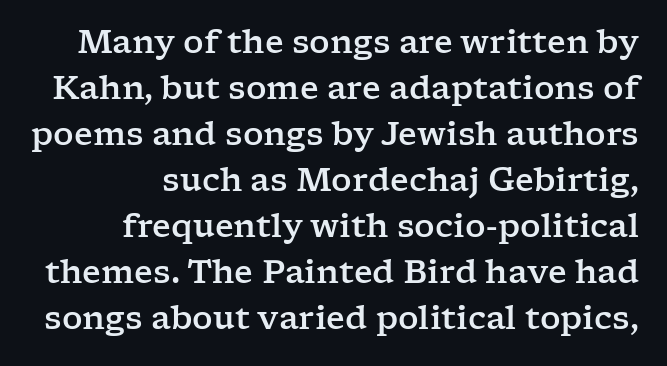
{"serif": "yes", "italic": "no", "width": "wide", "stroke_contrast": "low", "x_height": "medium", "monospaced": "no", "underline": "no", "align": "right", "line_spacing": "normal", "line_spacing_ratio": 1.44, "letter_spacing": "normal", "letter_spacing_em": 0.0, "glyph_px": 32}
